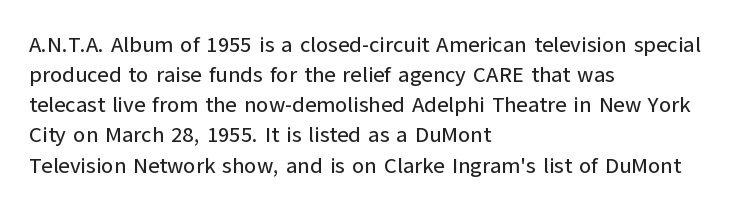
Q: Is the text italic (slanted)? A: No, it is upright.
Q: Is the text underlined? A: No.
Q: How is the paragraph aligned? A: Left-aligned.
Q: Is the spacing between letters normal or unusually wide? A: Normal.
Q: Is the spacing between lines tight, normal or loose? A: Normal.
